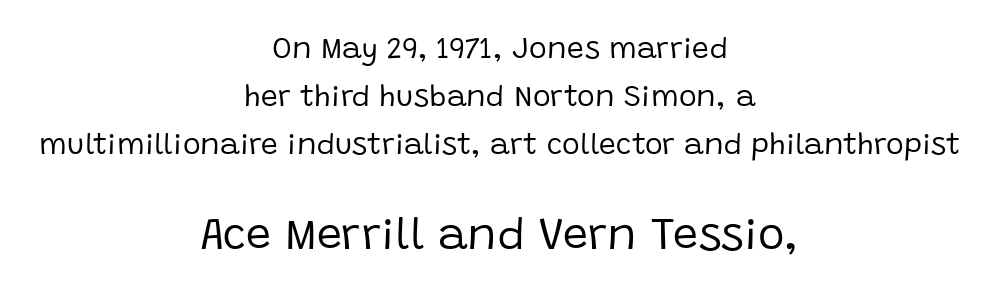
The font family rendered here belongs to the sans-serif group. The rag falls on both sides of this text block equally. Summary of vertical rhythm: regular, with standard interline spacing. A typesetter would mark this as roman, not italic. Spacing verdict: proportional, widths tailored to each character. Has an underline been added? It has not.
